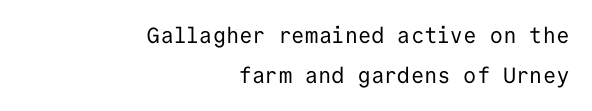
This is not heavy type; no bold has been used. Descenders hang freely into open space. Every stem runs plumb, perpendicular to the baseline. In terms of letterspacing, this is plain default setting. Alignment: flush right.
